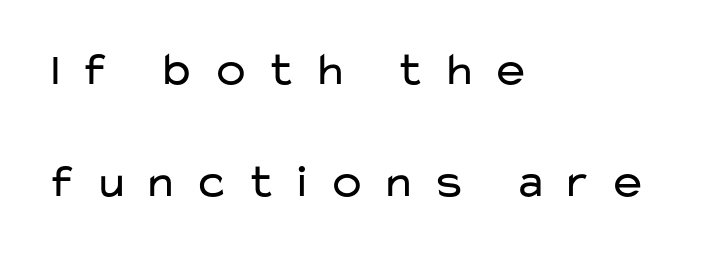
{"serif": "no", "italic": "no", "bold": "no", "weight": "regular", "width": "wide", "stroke_contrast": "low", "x_height": "medium", "monospaced": "no", "underline": "no", "align": "left", "line_spacing": "loose", "line_spacing_ratio": 2.39, "letter_spacing": "wide", "letter_spacing_em": 0.33, "glyph_px": 47}
